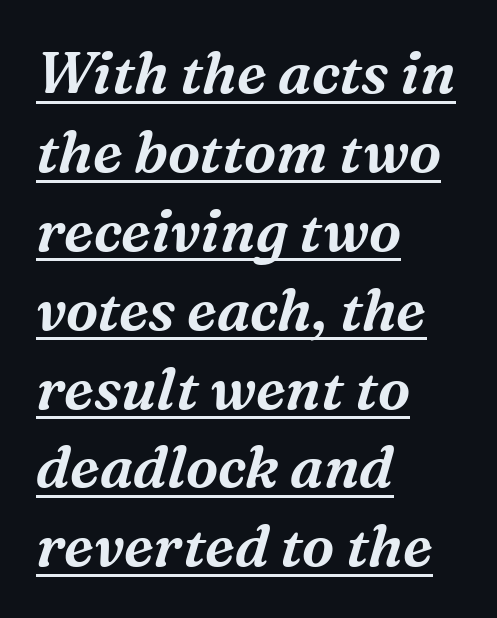
Q: Is the text italic (slanted)? A: Yes, it leans right by about 16 degrees.
Q: Is the typeface a serif or a sans-serif typeface? A: Serif.
Q: Is the text underlined? A: Yes.
Q: How is the paragraph aligned? A: Left-aligned.
Q: Is the spacing between letters normal or unusually wide? A: Normal.
Q: Is the spacing between lines tight, normal or loose? A: Normal.
Q: Width (condensed, normal, or wide)? A: Normal.
Q: Stroke contrast? A: Medium.
Q: x-height? A: Medium.
Q: Monospaced? A: No.
